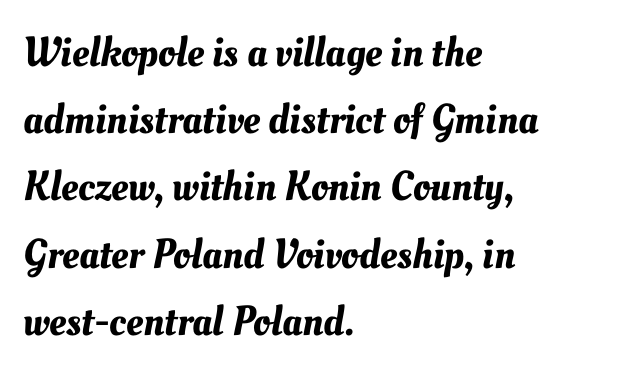
Students, note that the glyphs here touch the page at normal intervals. The glyphs are unaccompanied by any horizontal stroke below them. Each new line begins a customary step beneath the previous one. These lines stack with their left ends in a neat column. Spacing verdict: proportional, widths tailored to each character.
